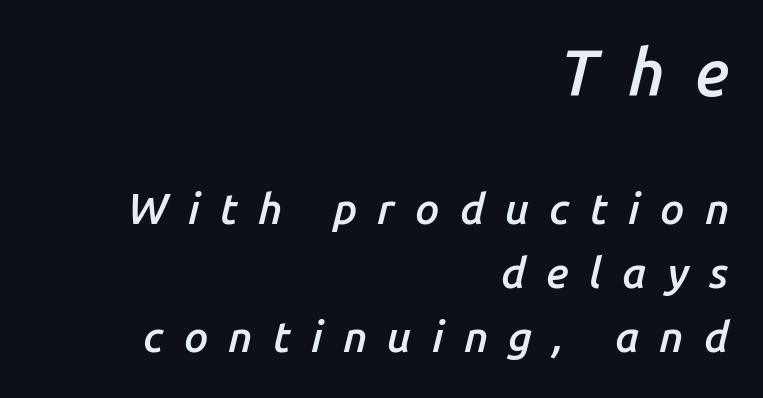
{"italic": "yes", "lean": "right", "slant_degrees": 14, "bold": "semi", "weight": "semibold", "width": "normal", "stroke_contrast": "low", "x_height": "medium", "monospaced": "no", "underline": "no", "align": "right", "line_spacing": "normal", "line_spacing_ratio": 1.49, "letter_spacing": "wide", "letter_spacing_em": 0.47, "larger_block": "first", "size_ratio": 1.51, "glyph_px": 65}
